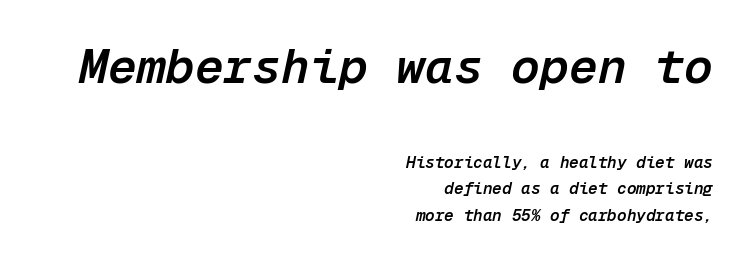
The image shows 48 px semibold type, italic (leaning right), monospaced; set right-aligned, normal line spacing (1.64x), normal letter spacing, not underlined; the first (top) block is 3.0x larger; low stroke contrast and a medium x-height.
